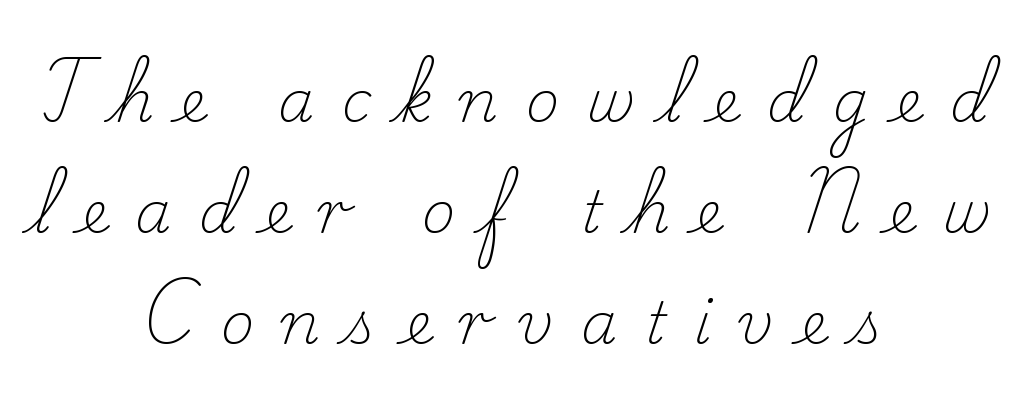
Q: Is the text bold? A: No.
Q: Is the text italic (slanted)? A: Yes.
Q: Is the typeface a serif or a sans-serif typeface? A: Serif.
Q: Is the text underlined? A: No.
Q: How is the paragraph aligned? A: Centered.
Q: Is the spacing between letters normal or unusually wide? A: Unusually wide.
Q: Is the spacing between lines tight, normal or loose? A: Loose.
Q: Width (condensed, normal, or wide)? A: Normal.
Q: Stroke contrast? A: Low.
Q: x-height? A: Small.
Q: Monospaced? A: No.
